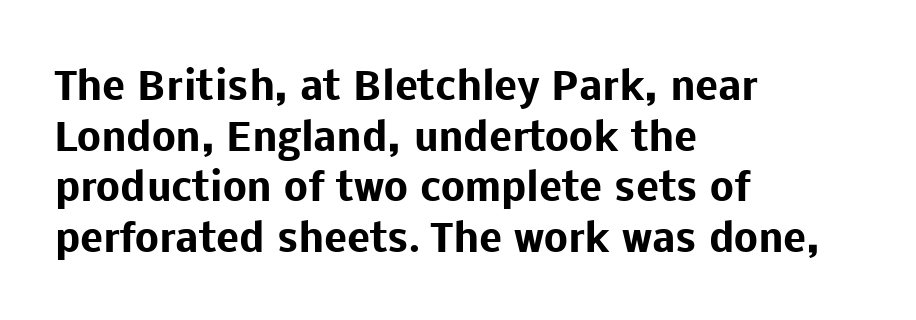
{"serif": "no", "italic": "no", "bold": "yes", "weight": "heavy", "width": "normal", "stroke_contrast": "low", "x_height": "medium", "monospaced": "no", "underline": "no", "align": "left", "line_spacing": "normal", "line_spacing_ratio": 1.33, "letter_spacing": "normal", "letter_spacing_em": 0.0, "glyph_px": 38}
